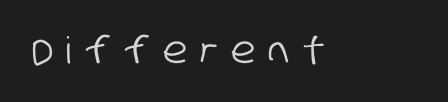
{"serif": "no", "width": "condensed", "stroke_contrast": "low", "x_height": "large", "monospaced": "no", "underline": "no", "letter_spacing": "wide", "letter_spacing_em": 0.37, "glyph_px": 37}
